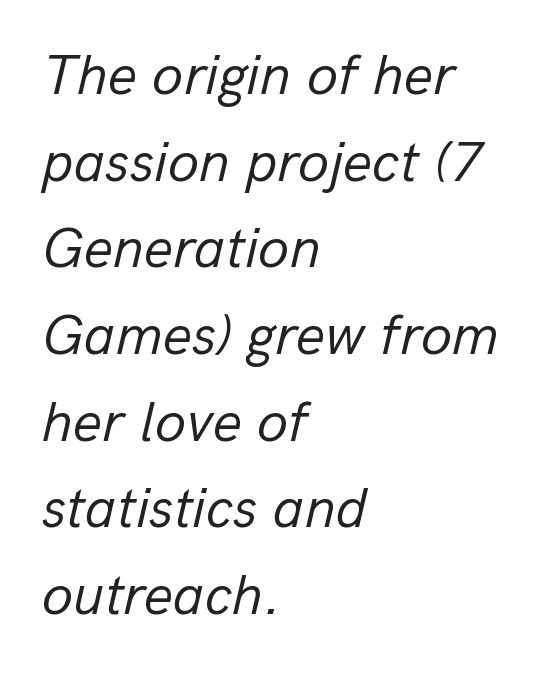
Does the leading feel generous? No, just average. Caption: standard tracking, unaltered. These lines are set flush left with a ragged right edge. Summary of weight: not heavy and not bold. The words here are not underlined.
